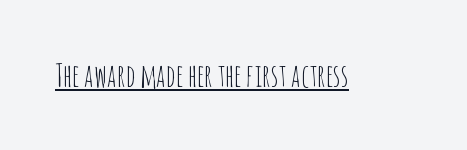
{"serif": "no", "italic": "no", "bold": "no", "weight": "thin", "width": "condensed", "stroke_contrast": "low", "x_height": "large", "monospaced": "no", "underline": "yes", "letter_spacing": "normal", "letter_spacing_em": 0.0, "glyph_px": 31}
